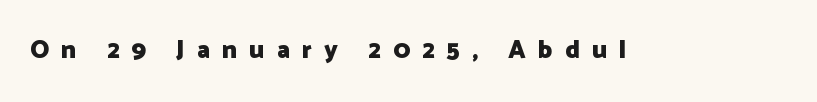
Q: Is the text bold? A: Yes.
Q: Is the text italic (slanted)? A: No, it is upright.
Q: Is the text underlined? A: No.
Q: Is the spacing between letters normal or unusually wide? A: Unusually wide.
